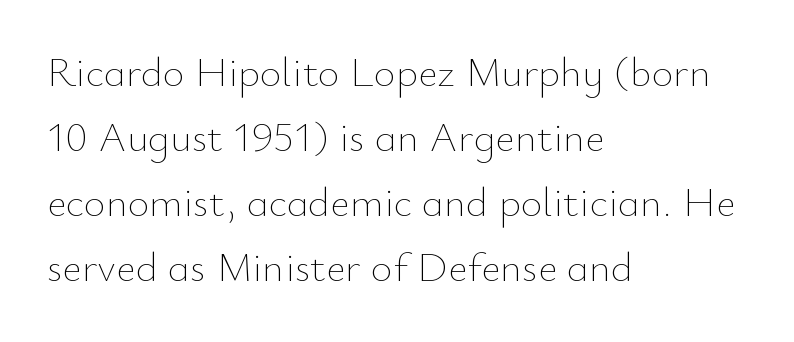
The image shows 42 px thin type, upright; set left-aligned, normal line spacing (1.55x), normal letter spacing, not underlined; low stroke contrast and a small x-height.
